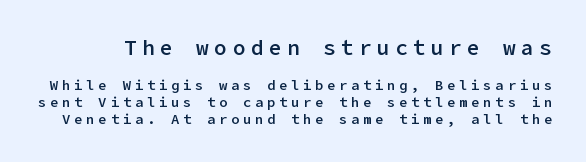
Its strokes are somewhat broadened, the hallmark of semibold type. Each word looks stretched out because of the extra space between its letters. You get the large type first, then a drop to smaller type. Only glyphs here, with clear space below each row.
